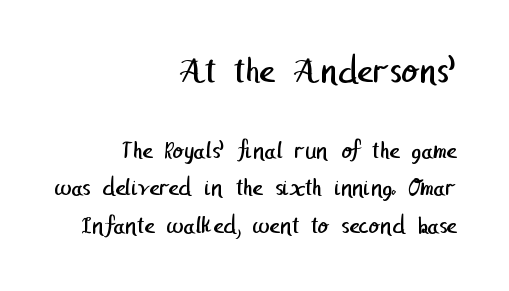
{"serif": "no", "bold": "no", "weight": "regular", "width": "normal", "stroke_contrast": "low", "x_height": "medium", "underline": "no", "align": "right", "line_spacing": "normal", "line_spacing_ratio": 1.49, "letter_spacing": "normal", "letter_spacing_em": 0.0, "larger_block": "first", "size_ratio": 1.52, "glyph_px": 38}
